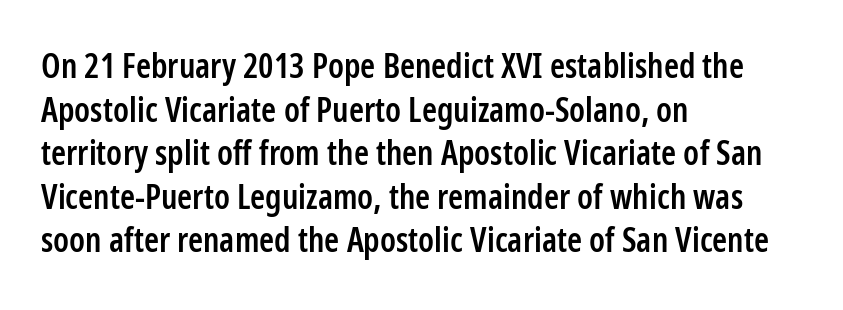
{"serif": "no", "italic": "no", "bold": "semi", "weight": "semibold", "width": "condensed", "stroke_contrast": "low", "x_height": "medium", "monospaced": "no", "underline": "no", "align": "left", "line_spacing": "normal", "line_spacing_ratio": 1.28, "letter_spacing": "normal", "letter_spacing_em": 0.0, "glyph_px": 34}
